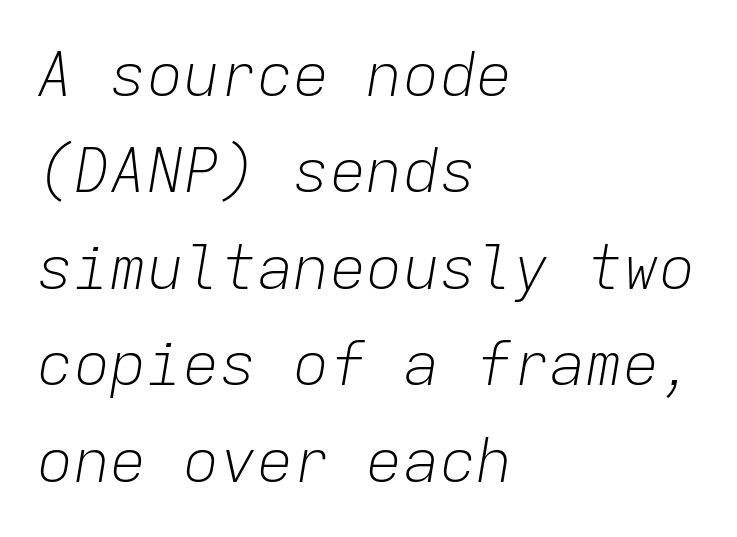
Q: Is the text bold? A: No.
Q: Is the text italic (slanted)? A: Yes, it leans right by about 9 degrees.
Q: Is the text underlined? A: No.
Q: How is the paragraph aligned? A: Left-aligned.
Q: Is the spacing between letters normal or unusually wide? A: Normal.
Q: Is the spacing between lines tight, normal or loose? A: Normal.
Q: Width (condensed, normal, or wide)? A: Normal.
Q: Stroke contrast? A: Low.
Q: x-height? A: Medium.
Q: Monospaced? A: Yes.
